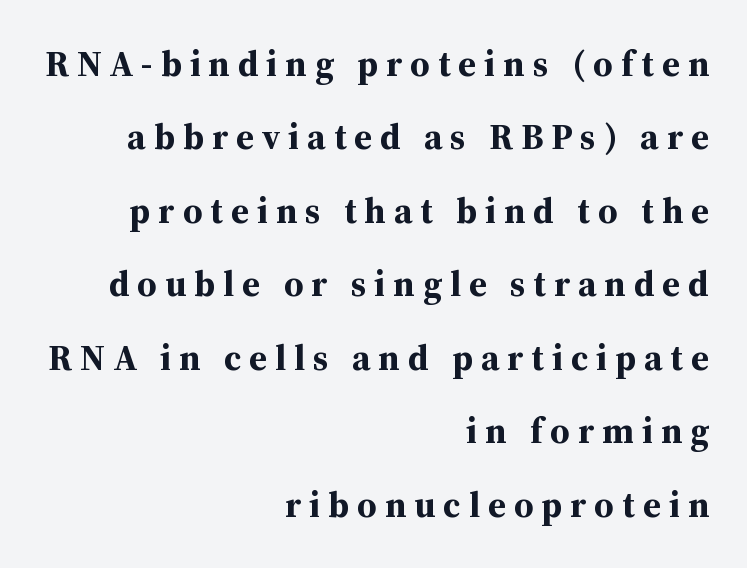
The image shows 36 px bold serif type, upright; set right-aligned, loose line spacing (2.04x), unusually wide letter spacing (+0.22 em), not underlined; medium stroke contrast and a medium x-height.
